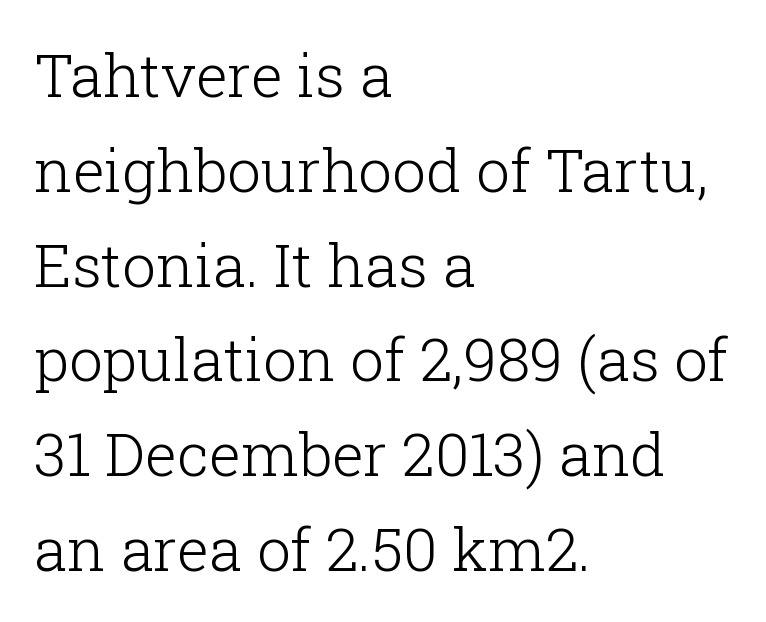
Q: Is the text bold? A: No.
Q: Is the text italic (slanted)? A: No, it is upright.
Q: Is the typeface a serif or a sans-serif typeface? A: Serif.
Q: Is the text underlined? A: No.
Q: How is the paragraph aligned? A: Left-aligned.
Q: Is the spacing between letters normal or unusually wide? A: Normal.
Q: Is the spacing between lines tight, normal or loose? A: Normal.
Q: Width (condensed, normal, or wide)? A: Normal.
Q: Stroke contrast? A: Low.
Q: x-height? A: Medium.
Q: Monospaced? A: No.
